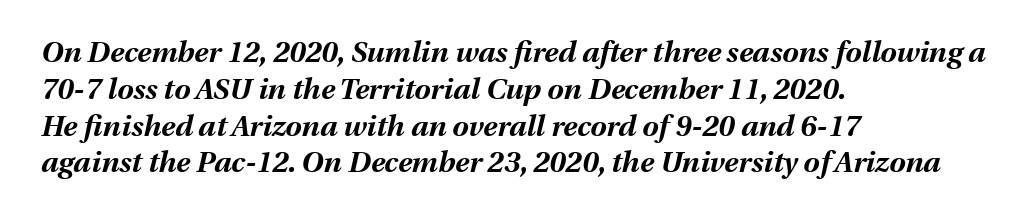
The words here are not underlined. Note the varied advance widths — an 'i' is clearly narrower than an 'm'. Pretty heavy lettering here — definitely bold. The rows are spaced the way most documents space them. When letters slant like this, we call the style italic.
